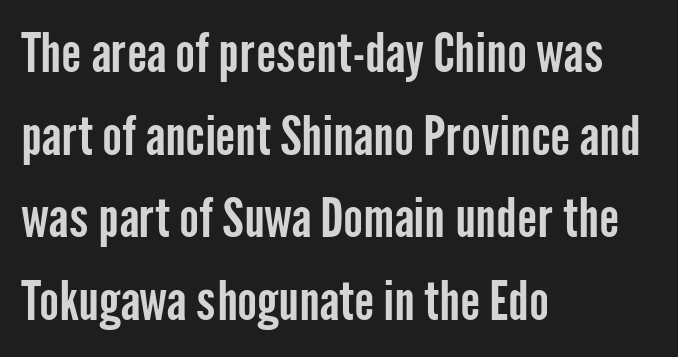
{"serif": "no", "italic": "no", "width": "condensed", "stroke_contrast": "low", "x_height": "medium", "monospaced": "no", "underline": "no", "align": "left", "line_spacing": "normal", "line_spacing_ratio": 1.56, "letter_spacing": "normal", "letter_spacing_em": 0.0, "glyph_px": 53}
